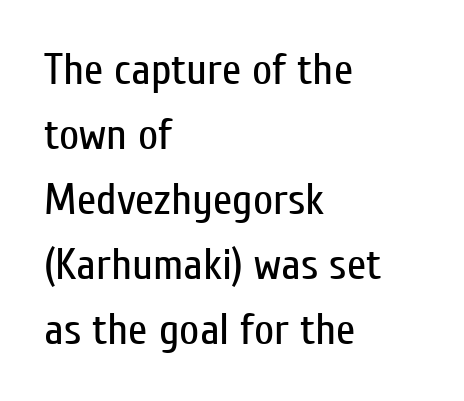
Q: Is the text bold? A: No.
Q: Is the text italic (slanted)? A: No, it is upright.
Q: Is the typeface a serif or a sans-serif typeface? A: Sans-serif.
Q: Is the text underlined? A: No.
Q: How is the paragraph aligned? A: Left-aligned.
Q: Is the spacing between letters normal or unusually wide? A: Normal.
Q: Is the spacing between lines tight, normal or loose? A: Normal.
Q: Width (condensed, normal, or wide)? A: Condensed.
Q: Stroke contrast? A: Low.
Q: x-height? A: Medium.
Q: Monospaced? A: No.
